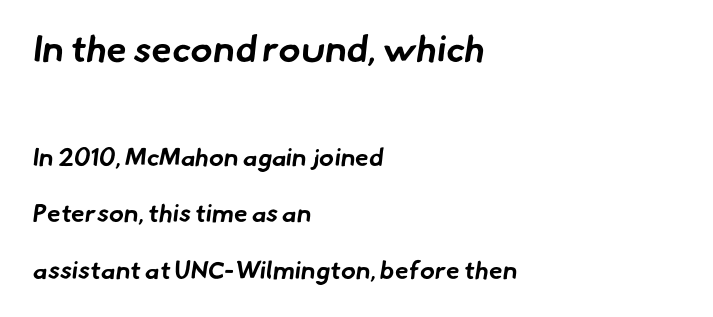
{"serif": "no", "bold": "yes", "weight": "bold", "width": "normal", "stroke_contrast": "low", "x_height": "small", "monospaced": "no", "underline": "no", "align": "left", "line_spacing": "loose", "line_spacing_ratio": 2.27, "letter_spacing": "normal", "letter_spacing_em": 0.0, "larger_block": "first", "size_ratio": 1.48, "glyph_px": 37}
